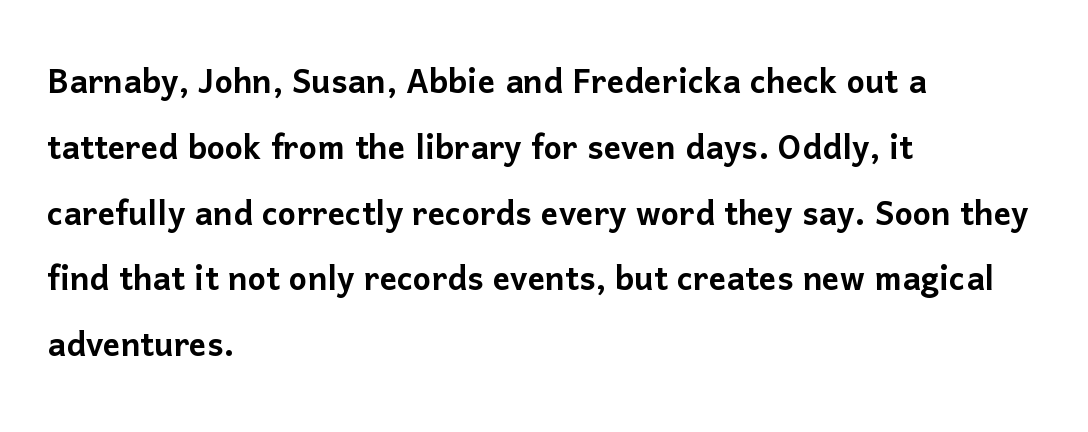
{"serif": "no", "italic": "no", "width": "normal", "stroke_contrast": "low", "x_height": "medium", "monospaced": "no", "underline": "no", "align": "left", "line_spacing": "normal", "line_spacing_ratio": 1.53, "letter_spacing": "normal", "letter_spacing_em": 0.0, "glyph_px": 43}
